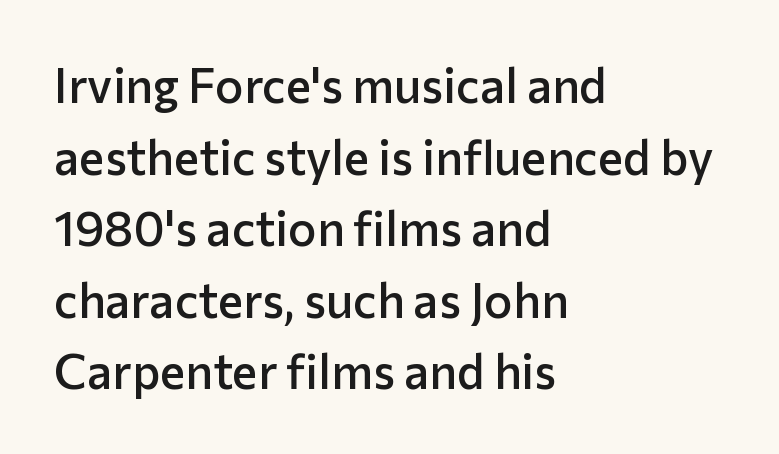
{"serif": "no", "italic": "no", "bold": "semi", "weight": "semibold", "width": "normal", "stroke_contrast": "low", "x_height": "medium", "monospaced": "no", "underline": "no", "align": "left", "line_spacing": "normal", "line_spacing_ratio": 1.49, "letter_spacing": "normal", "letter_spacing_em": 0.0, "glyph_px": 48}
